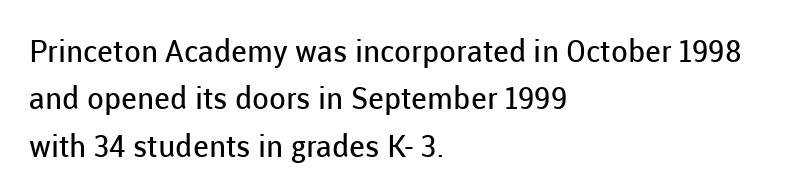
{"serif": "no", "italic": "no", "bold": "no", "weight": "regular", "width": "normal", "stroke_contrast": "low", "x_height": "medium", "monospaced": "no", "underline": "no", "align": "left", "line_spacing": "normal", "line_spacing_ratio": 1.53, "letter_spacing": "normal", "letter_spacing_em": 0.0, "glyph_px": 31}
